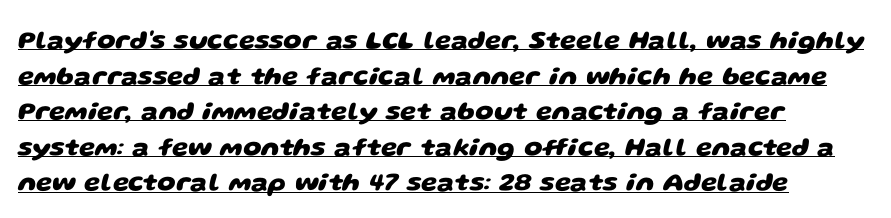
Layout note: lines flush left. These lines sit exactly where default settings would place them. Typesetter's note: full bold, strokes at maximum text heaviness. The rendering uses the underline text-decoration.
